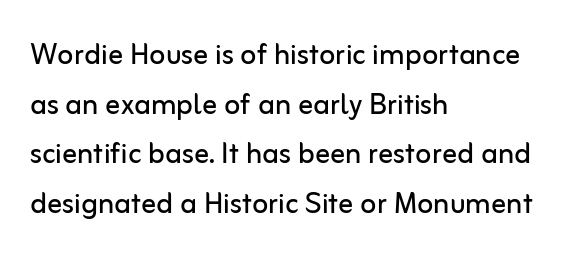
Q: Is the text bold? A: No.
Q: Is the text italic (slanted)? A: No, it is upright.
Q: Is the typeface a serif or a sans-serif typeface? A: Sans-serif.
Q: Is the text underlined? A: No.
Q: How is the paragraph aligned? A: Left-aligned.
Q: Is the spacing between letters normal or unusually wide? A: Normal.
Q: Is the spacing between lines tight, normal or loose? A: Normal.
Q: Width (condensed, normal, or wide)? A: Normal.
Q: Stroke contrast? A: Low.
Q: x-height? A: Medium.
Q: Monospaced? A: No.
